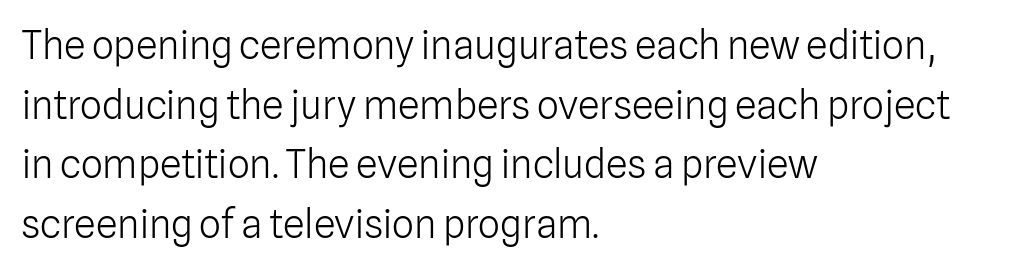
{"serif": "no", "italic": "no", "bold": "no", "weight": "light", "width": "normal", "stroke_contrast": "low", "x_height": "medium", "monospaced": "no", "underline": "no", "align": "left", "line_spacing": "normal", "line_spacing_ratio": 1.53, "letter_spacing": "normal", "letter_spacing_em": 0.0, "glyph_px": 39}
